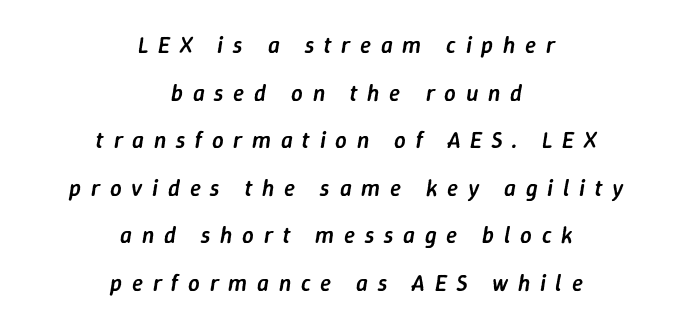
The image shows 23 px text type, italic (leaning right); set centered, loose line spacing (2.07x), unusually wide letter spacing (+0.42 em), not underlined.
